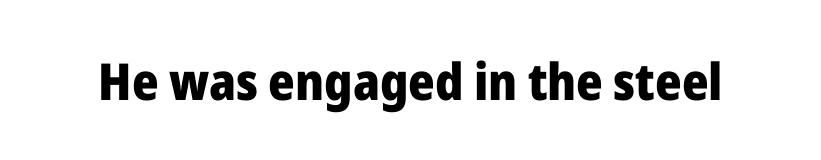
{"serif": "no", "italic": "no", "bold": "yes", "weight": "heavy", "width": "normal", "stroke_contrast": "low", "x_height": "medium", "monospaced": "no", "underline": "no", "letter_spacing": "normal", "letter_spacing_em": 0.0, "glyph_px": 51}
